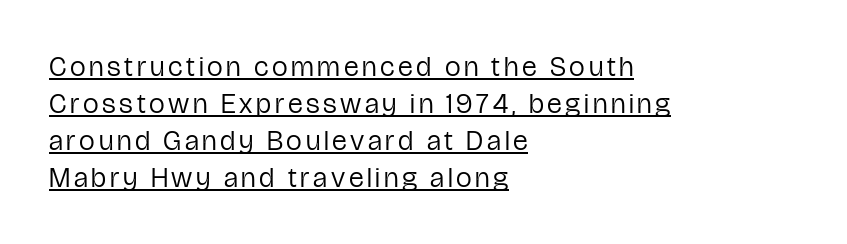
{"serif": "no", "italic": "no", "bold": "no", "weight": "regular", "width": "condensed", "stroke_contrast": "low", "x_height": "medium", "monospaced": "no", "underline": "yes", "align": "left", "line_spacing": "normal", "line_spacing_ratio": 1.32, "glyph_px": 28}
